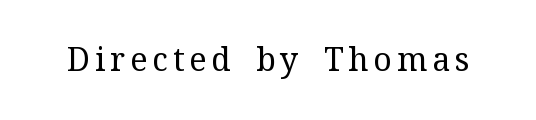
{"serif": "yes", "italic": "no", "bold": "no", "weight": "regular", "width": "normal", "stroke_contrast": "medium", "x_height": "medium", "monospaced": "no", "underline": "no", "glyph_px": 32}
